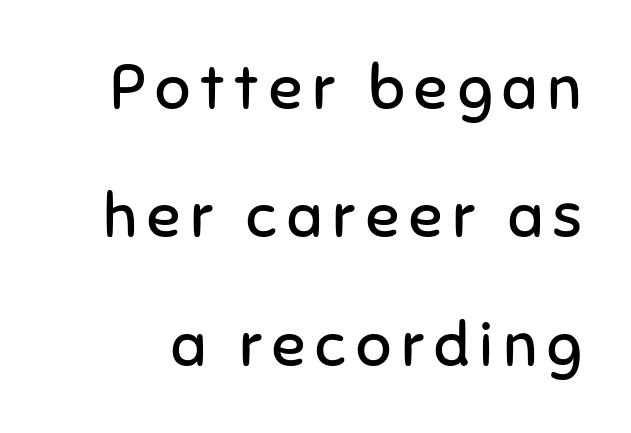
{"serif": "no", "italic": "no", "bold": "no", "weight": "regular", "width": "normal", "stroke_contrast": "low", "x_height": "medium", "monospaced": "no", "underline": "no", "line_spacing": "loose", "line_spacing_ratio": 2.07, "glyph_px": 62}
